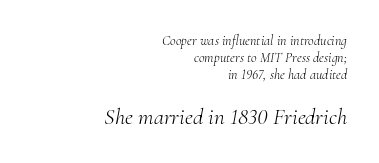
Q: Is the text bold? A: No.
Q: Is the text italic (slanted)? A: Yes, it leans right by about 10 degrees.
Q: Is the text underlined? A: No.
Q: How is the paragraph aligned? A: Right-aligned.
Q: Is the spacing between letters normal or unusually wide? A: Normal.
Q: Which block of text is set in a larger size, the first (top) or the second (bottom)? A: The second (bottom) one.
